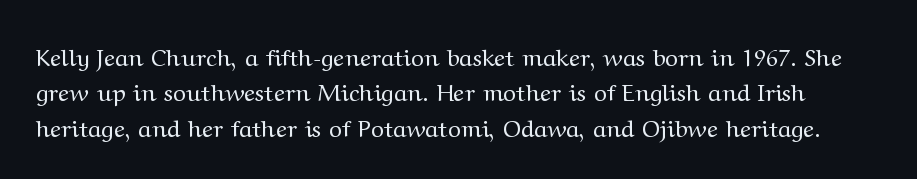
The image shows 24 px text type, upright; set normal line spacing (1.47x), normal letter spacing, not underlined.
